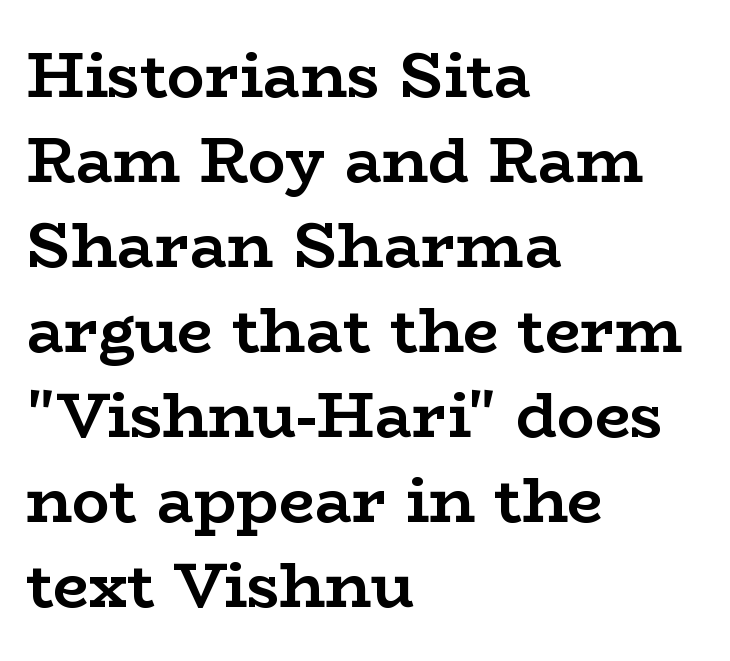
Varying glyph widths throughout — classic text-font behaviour. Honestly, the row spacing looks completely unremarkable. The ragged edge is on the right, which tells us the setting is flush left. These lines were composed using upright roman letters.
